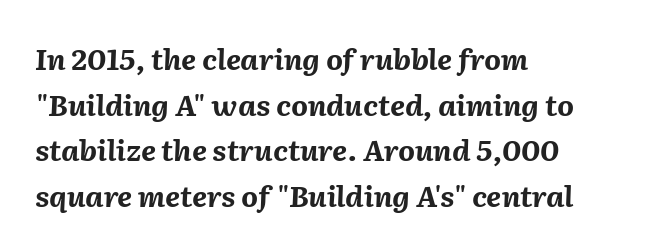
The rendering keeps characters at their native spacing. Reading down the block, your eye returns to a fixed left position each line. Baseline-to-baseline distance is the conventional proportion of letter height. Nobody drew a line under any word here. Spacing verdict: proportional, widths tailored to each character.
